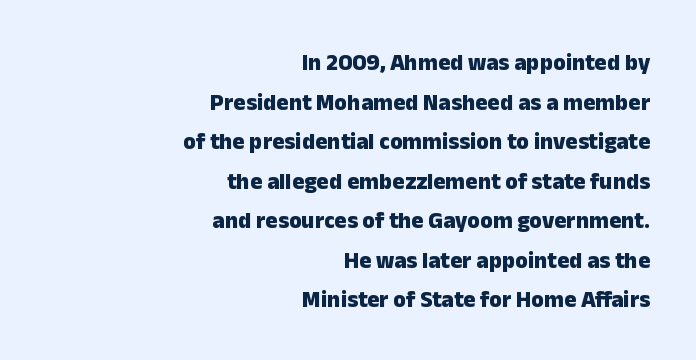
{"italic": "no", "bold": "yes", "underline": "no", "align": "right", "line_spacing_ratio": 1.72, "letter_spacing": "normal", "letter_spacing_em": 0.0, "glyph_px": 23}
